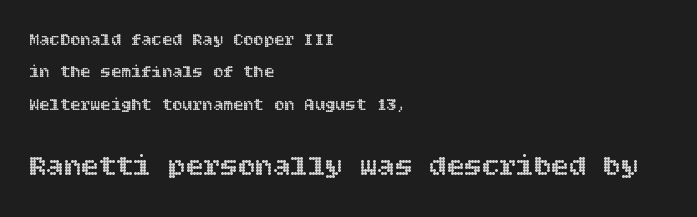
Q: Is the text italic (slanted)? A: No, it is upright.
Q: Is the text underlined? A: No.
Q: How is the paragraph aligned? A: Left-aligned.
Q: Is the spacing between letters normal or unusually wide? A: Normal.
Q: Is the spacing between lines tight, normal or loose? A: Loose.
Q: Which block of text is set in a larger size, the first (top) or the second (bottom)? A: The second (bottom) one.
Q: Width (condensed, normal, or wide)? A: Normal.
Q: x-height? A: Large.
